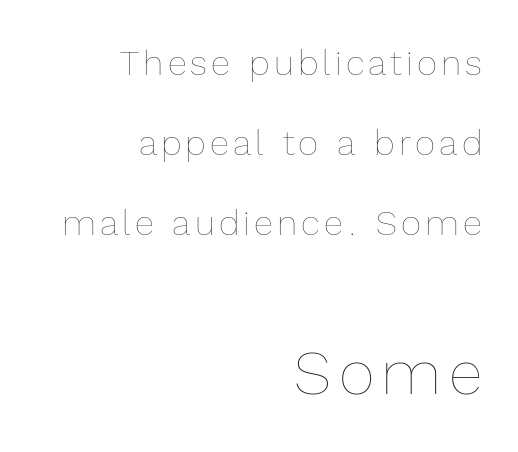
The image shows 62 px thin type, upright; set right-aligned, loose line spacing (2.28x), not underlined; the second (bottom) block is 1.77x larger; a medium x-height.
